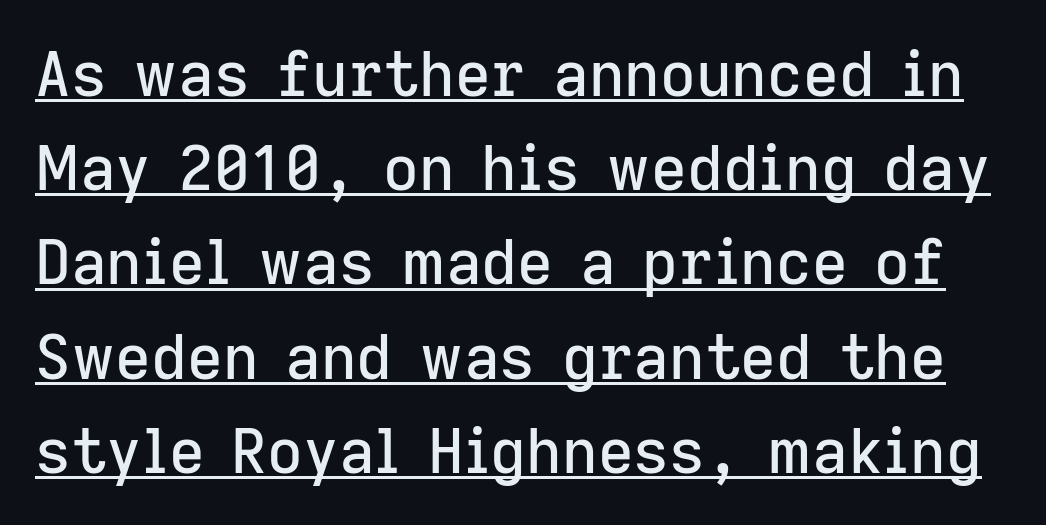
The image shows 62 px sans-serif type, upright; set normal line spacing (1.52x), normal letter spacing, underlined; low stroke contrast and a medium x-height.
